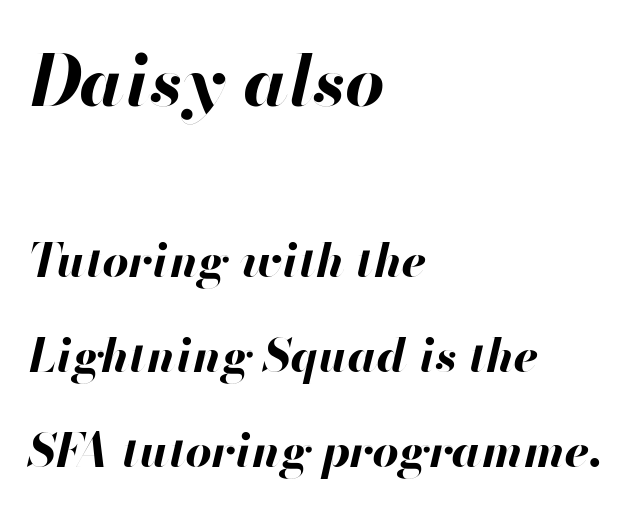
Q: Is the text bold? A: Yes.
Q: Is the text italic (slanted)? A: Yes, it leans right by about 13 degrees.
Q: Is the text underlined? A: No.
Q: How is the paragraph aligned? A: Left-aligned.
Q: Is the spacing between letters normal or unusually wide? A: Normal.
Q: Is the spacing between lines tight, normal or loose? A: Loose.
Q: Which block of text is set in a larger size, the first (top) or the second (bottom)? A: The first (top) one.
Q: Width (condensed, normal, or wide)? A: Normal.
Q: Stroke contrast? A: High.
Q: x-height? A: Small.
Q: Monospaced? A: No.
